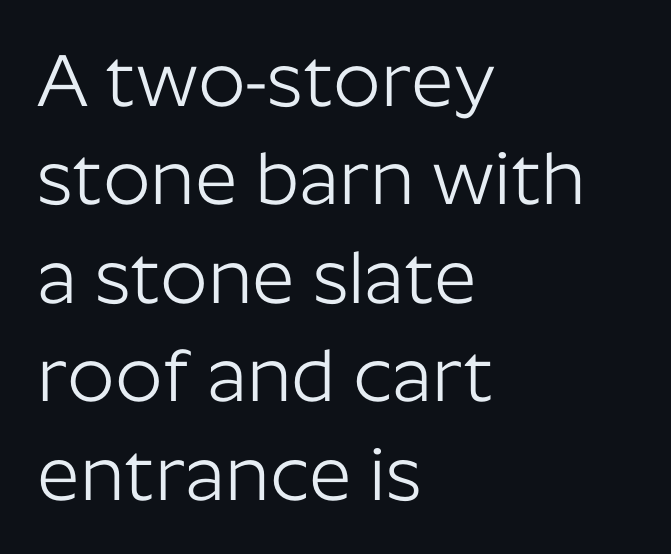
{"serif": "no", "italic": "no", "bold": "no", "weight": "light", "width": "normal", "stroke_contrast": "low", "x_height": "medium", "monospaced": "no", "underline": "no", "align": "left", "line_spacing": "normal", "line_spacing_ratio": 1.33, "letter_spacing": "normal", "letter_spacing_em": 0.0, "glyph_px": 74}
